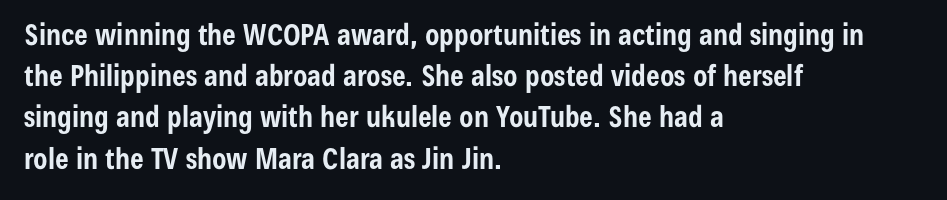
The image shows 29 px bold, condensed sans-serif type, upright; set left-aligned, normal line spacing (1.42x), normal letter spacing, not underlined; low stroke contrast and a medium x-height.
